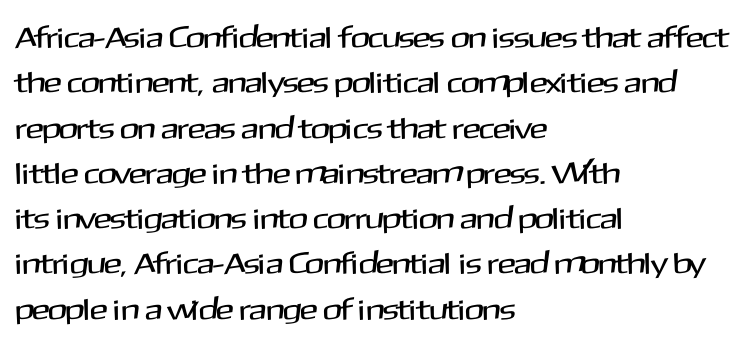
The image shows 30 px sans-serif type, upright; set left-aligned, normal line spacing (1.51x), normal letter spacing, not underlined; medium stroke contrast and a medium x-height.
